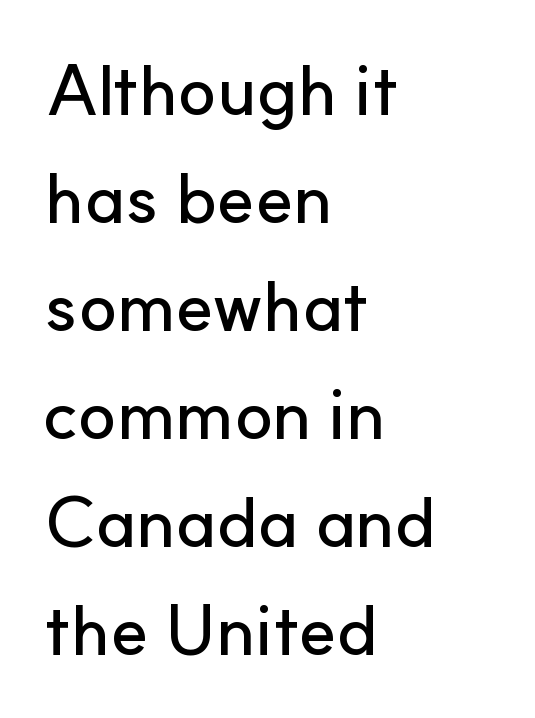
Q: Is the text italic (slanted)? A: No, it is upright.
Q: Is the typeface a serif or a sans-serif typeface? A: Sans-serif.
Q: Is the text underlined? A: No.
Q: How is the paragraph aligned? A: Left-aligned.
Q: Is the spacing between letters normal or unusually wide? A: Normal.
Q: Is the spacing between lines tight, normal or loose? A: Normal.
Q: Width (condensed, normal, or wide)? A: Normal.
Q: Stroke contrast? A: Low.
Q: x-height? A: Small.
Q: Monospaced? A: No.
